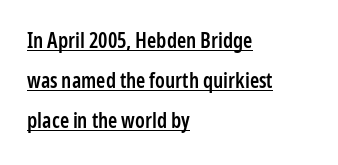
{"italic": "no", "bold": "semi", "underline": "yes", "align": "left", "line_spacing": "loose", "line_spacing_ratio": 1.91, "letter_spacing": "normal", "letter_spacing_em": 0.0, "glyph_px": 21}
